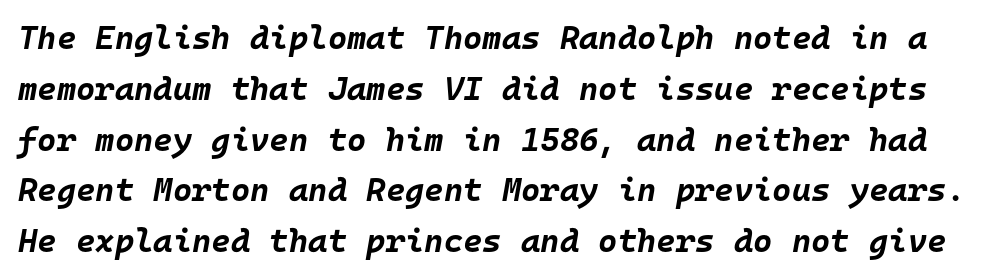
Vertical spacing — default. Compared with typical body copy, the letter spacing here is the same. I'd describe the lettering as bold — thick and assertive. The rendering uses typewriter-style spacing with identical character cells.
